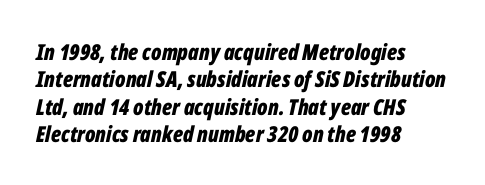
Q: Is the text bold? A: Yes.
Q: Is the text italic (slanted)? A: Yes, it leans right by about 12 degrees.
Q: Is the text underlined? A: No.
Q: How is the paragraph aligned? A: Left-aligned.
Q: Is the spacing between letters normal or unusually wide? A: Normal.
